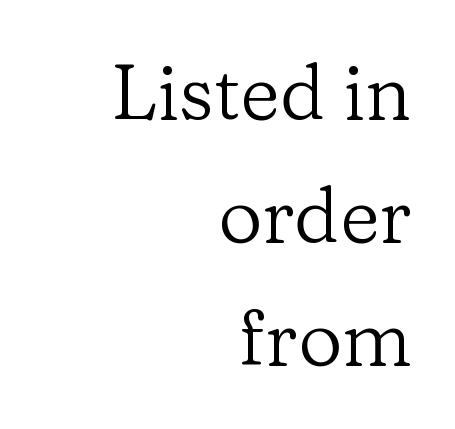
The image shows 77 px regular-weight serif type, upright; set right-aligned, normal line spacing (1.6x), normal letter spacing, not underlined; low stroke contrast and a medium x-height.
